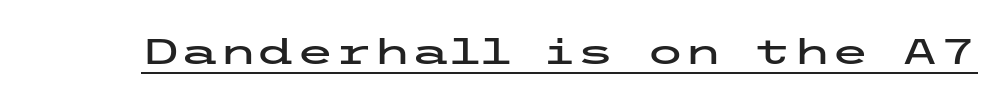
{"serif": "no", "italic": "no", "width": "wide", "stroke_contrast": "low", "x_height": "medium", "underline": "yes", "letter_spacing": "normal", "letter_spacing_em": 0.0, "glyph_px": 35}
